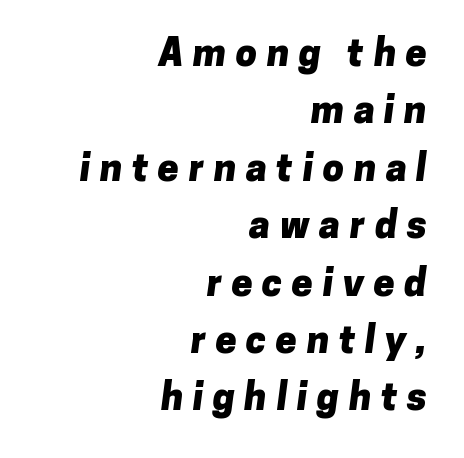
The image shows 38 px heavy sans-serif type; set right-aligned, normal line spacing (1.51x), unusually wide letter spacing (+0.25 em), not underlined; low stroke contrast and a medium x-height.
